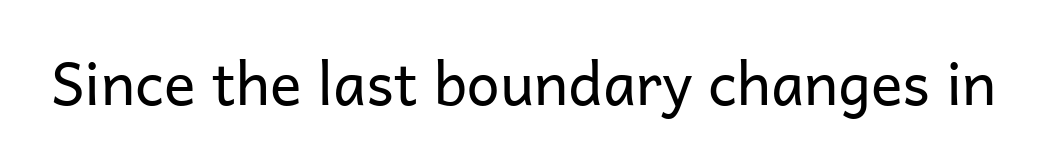
Q: Is the text bold? A: No.
Q: Is the text italic (slanted)? A: No, it is upright.
Q: Is the typeface a serif or a sans-serif typeface? A: Sans-serif.
Q: Is the text underlined? A: No.
Q: Is the spacing between letters normal or unusually wide? A: Normal.
Q: Width (condensed, normal, or wide)? A: Normal.
Q: Stroke contrast? A: Low.
Q: x-height? A: Medium.
Q: Monospaced? A: No.
